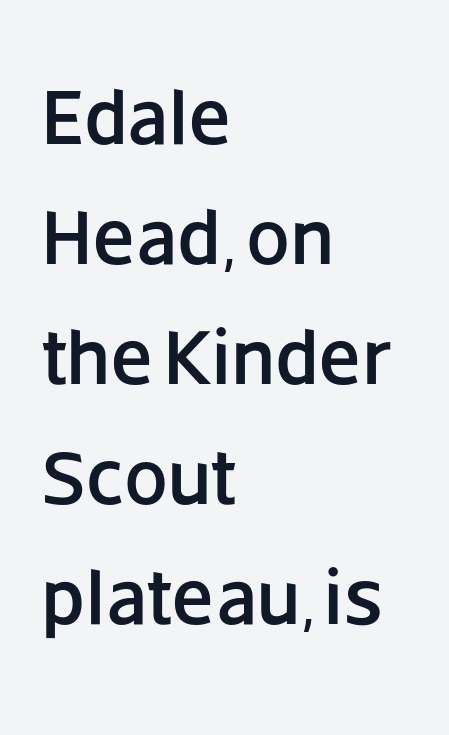
{"serif": "no", "italic": "no", "width": "normal", "stroke_contrast": "low", "x_height": "large", "monospaced": "no", "underline": "no", "align": "left", "line_spacing": "normal", "line_spacing_ratio": 1.54, "letter_spacing": "normal", "letter_spacing_em": 0.0, "glyph_px": 78}
